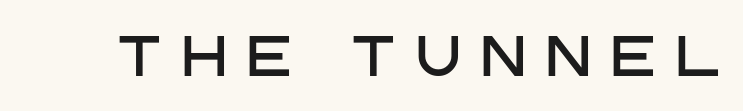
Q: Is the text italic (slanted)? A: No, it is upright.
Q: Is the typeface a serif or a sans-serif typeface? A: Sans-serif.
Q: Is the text underlined? A: No.
Q: Is the spacing between letters normal or unusually wide? A: Unusually wide.
Q: Width (condensed, normal, or wide)? A: Normal.
Q: Stroke contrast? A: Low.
Q: x-height? A: Large.
Q: Monospaced? A: No.
